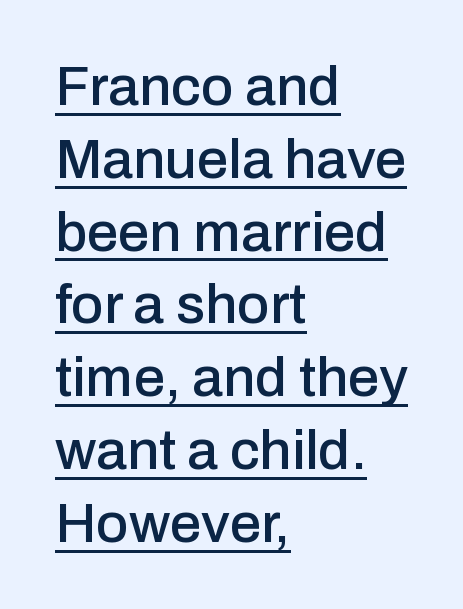
{"serif": "no", "italic": "no", "width": "normal", "stroke_contrast": "low", "x_height": "medium", "monospaced": "no", "underline": "yes", "align": "left", "line_spacing": "normal", "line_spacing_ratio": 1.3, "letter_spacing": "normal", "letter_spacing_em": 0.0, "glyph_px": 56}
